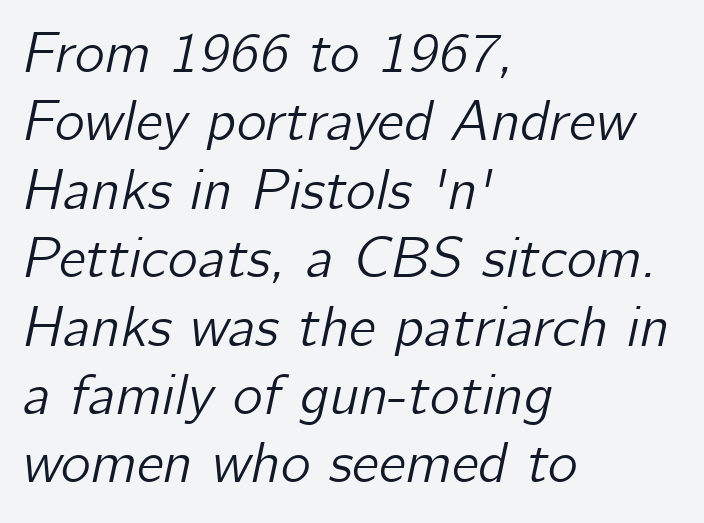
Type without underlining. The axis of the letterforms is tilted away from vertical. The passage shown is typed in a proportional face where columns would drift. Compared with typical body copy, the letter spacing here is the same. Left-aligned paragraph, ragged on the right.
